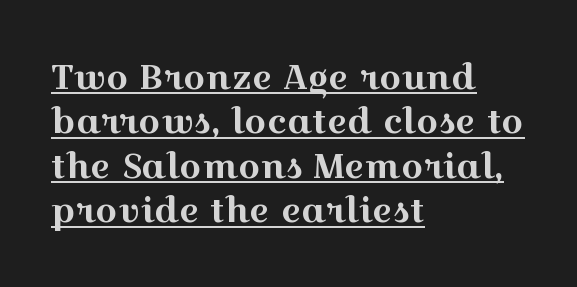
Q: Is the text italic (slanted)? A: No, it is upright.
Q: Is the typeface a serif or a sans-serif typeface? A: Serif.
Q: Is the text underlined? A: Yes.
Q: How is the paragraph aligned? A: Left-aligned.
Q: Is the spacing between letters normal or unusually wide? A: Normal.
Q: Is the spacing between lines tight, normal or loose? A: Normal.
Q: Width (condensed, normal, or wide)? A: Wide.
Q: x-height? A: Medium.
Q: Monospaced? A: No.
